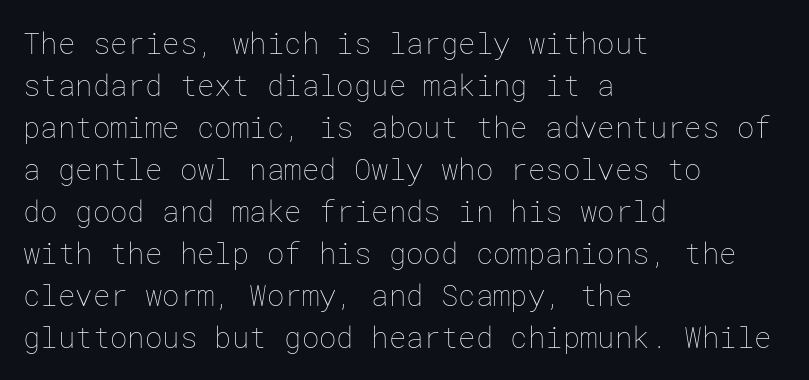
{"italic": "no", "bold": "no", "weight": "thin", "width": "normal", "stroke_contrast": "low", "x_height": "medium", "underline": "no", "align": "left", "line_spacing": "normal", "line_spacing_ratio": 1.45, "letter_spacing": "normal", "letter_spacing_em": 0.0, "glyph_px": 29}
